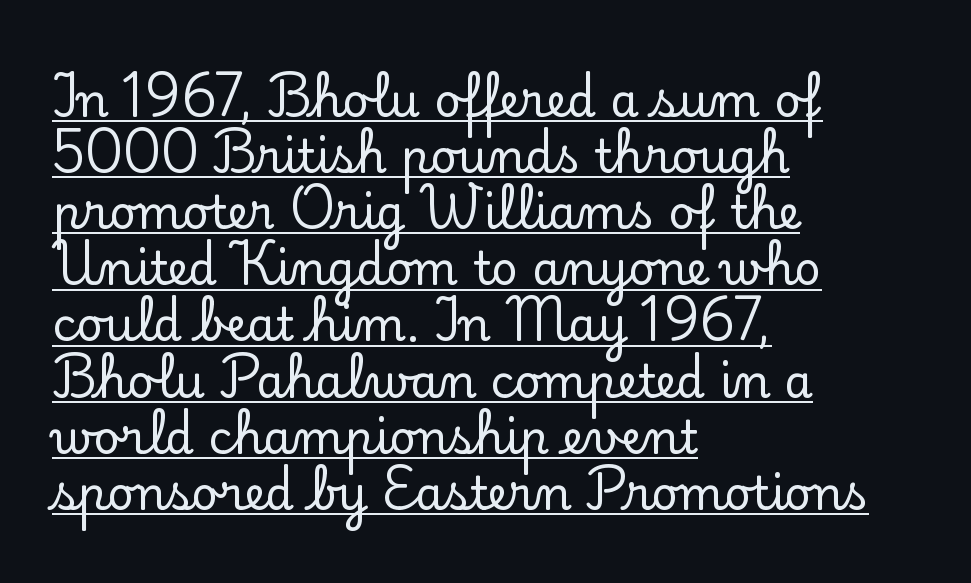
Q: Is the text italic (slanted)? A: No, it is upright.
Q: Is the typeface a serif or a sans-serif typeface? A: Serif.
Q: Is the text underlined? A: Yes.
Q: How is the paragraph aligned? A: Left-aligned.
Q: Is the spacing between letters normal or unusually wide? A: Normal.
Q: Width (condensed, normal, or wide)? A: Normal.
Q: Stroke contrast? A: Low.
Q: x-height? A: Small.
Q: Monospaced? A: No.
